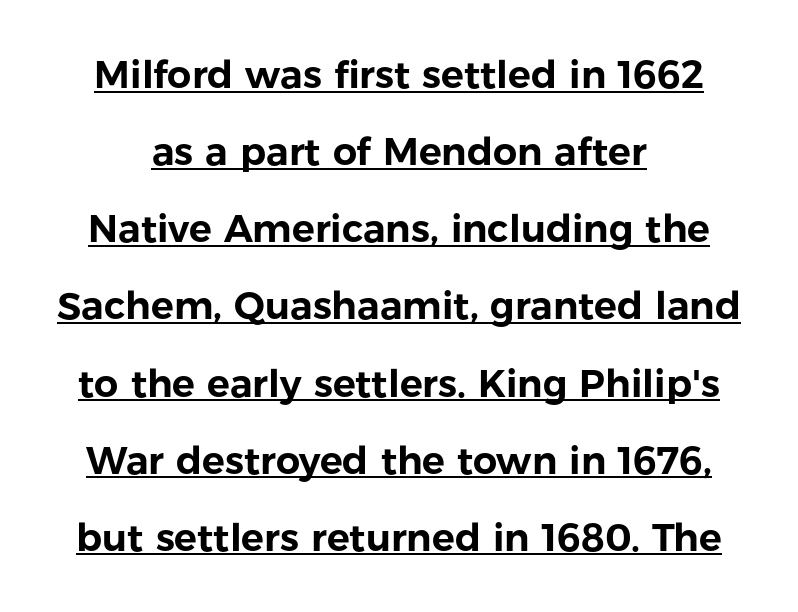
{"serif": "no", "italic": "no", "width": "normal", "stroke_contrast": "low", "x_height": "medium", "monospaced": "no", "underline": "yes", "line_spacing": "loose", "line_spacing_ratio": 2.03, "letter_spacing": "normal", "letter_spacing_em": 0.0, "glyph_px": 38}
